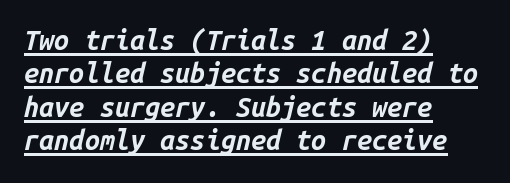
The image shows 27 px bold type, italic (leaning right); set left-aligned, line spacing 1.24x, normal letter spacing, underlined.
